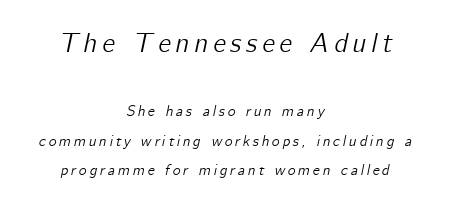
{"italic": "yes", "lean": "right", "slant_degrees": 12, "underline": "no", "align": "center", "line_spacing": "loose", "line_spacing_ratio": 1.98, "larger_block": "first", "size_ratio": 1.8, "glyph_px": 27}
